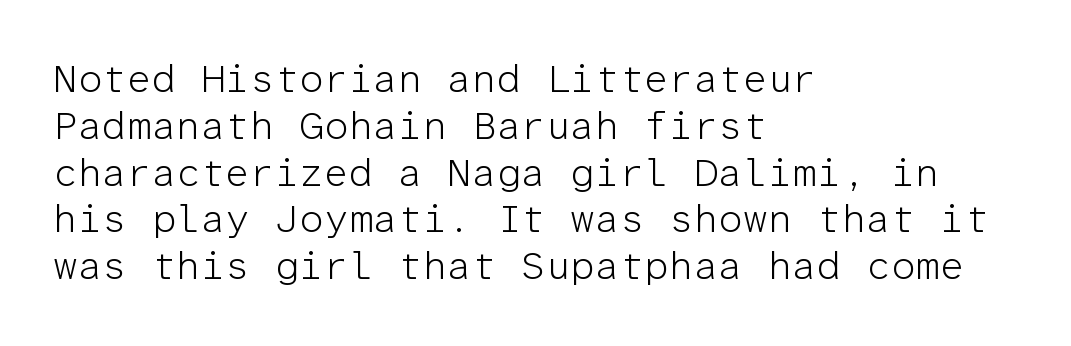
The image shows 39 px light sans-serif type, upright, monospaced; set left-aligned, line spacing 1.2x, normal letter spacing, not underlined; low stroke contrast and a medium x-height.
